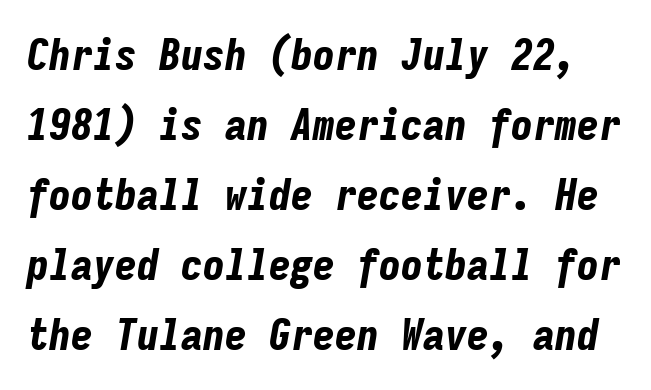
Q: Is the text bold? A: Yes.
Q: Is the text italic (slanted)? A: Yes, it leans right by about 9 degrees.
Q: Is the text underlined? A: No.
Q: Is the spacing between letters normal or unusually wide? A: Normal.
Q: Is the spacing between lines tight, normal or loose? A: Normal.
Q: Width (condensed, normal, or wide)? A: Condensed.
Q: Stroke contrast? A: Low.
Q: x-height? A: Medium.
Q: Monospaced? A: Yes.
